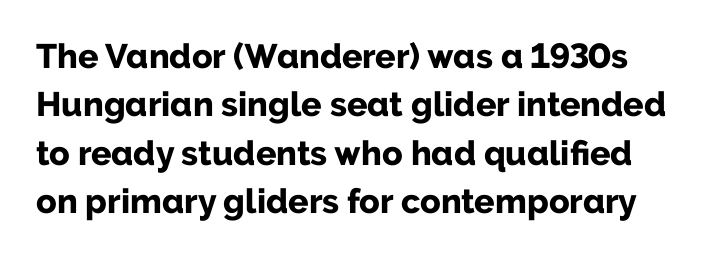
The image shows 34 px bold sans-serif type, upright; set normal line spacing (1.42x), normal letter spacing, not underlined; low stroke contrast and a medium x-height.
